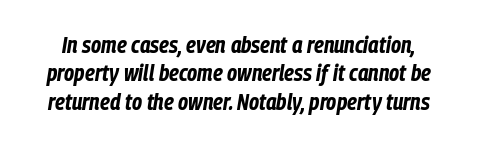
{"italic": "yes", "lean": "right", "slant_degrees": 9, "bold": "yes", "underline": "no", "line_spacing_ratio": 1.23, "letter_spacing": "normal", "letter_spacing_em": 0.0, "glyph_px": 23}
